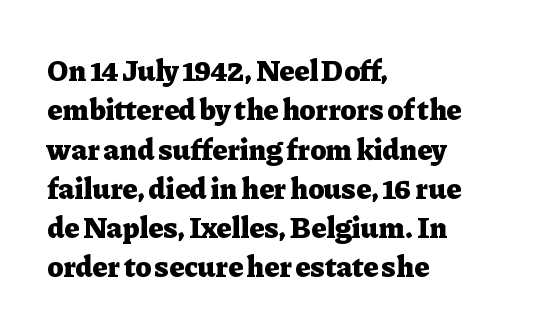
Do the characters align in a grid? No, the font is proportional. This sample keeps an unexceptional amount of space between lines. Posture: vertical. If you drew a ruler down the left edge, every line would touch it.
